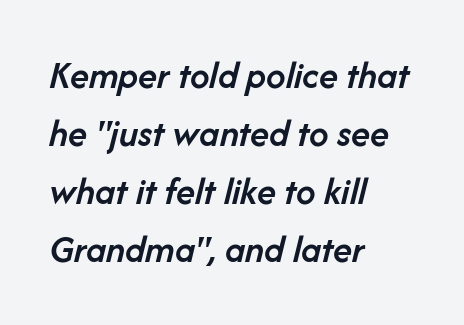
In CSS terms this would be text-align: left. The passage shown is semibold, sitting just below true bold. Compared with typical body copy, the letter spacing here is the same. Italic: yes, the glyphs are oblique. Varying glyph widths throughout — classic text-font behaviour.
